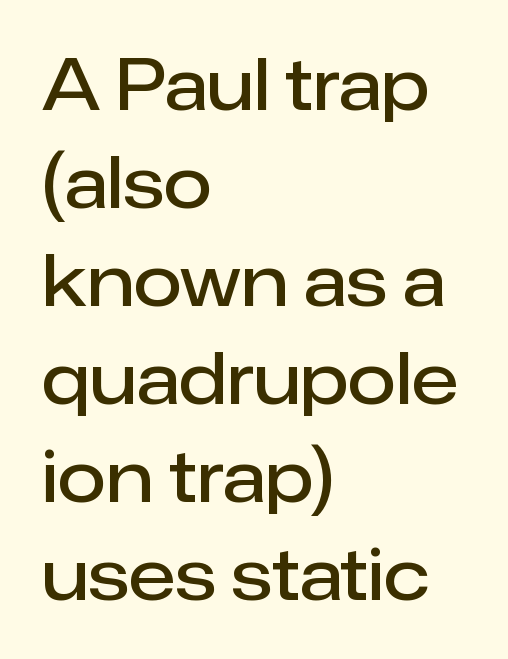
The image shows 70 px semibold sans-serif type, upright; set left-aligned, normal line spacing (1.4x), normal letter spacing, not underlined; low stroke contrast and a medium x-height.
